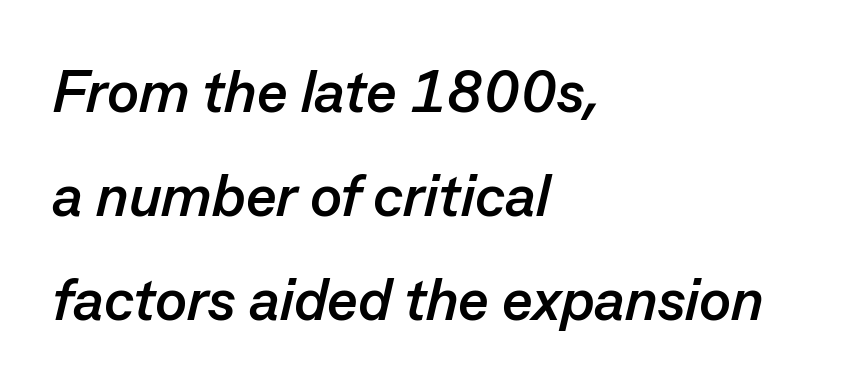
Q: Is the text bold? A: Yes.
Q: Is the text italic (slanted)? A: Yes, it leans right by about 13 degrees.
Q: Is the text underlined? A: No.
Q: How is the paragraph aligned? A: Left-aligned.
Q: Is the spacing between letters normal or unusually wide? A: Normal.
Q: Width (condensed, normal, or wide)? A: Normal.
Q: Stroke contrast? A: Low.
Q: x-height? A: Medium.
Q: Monospaced? A: No.
